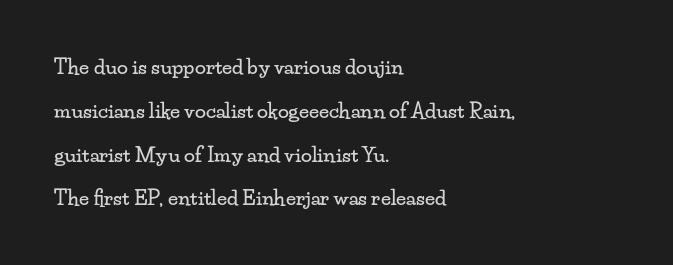
Q: Is the text italic (slanted)? A: No, it is upright.
Q: Is the text underlined? A: No.
Q: How is the paragraph aligned? A: Left-aligned.
Q: Is the spacing between letters normal or unusually wide? A: Normal.
Q: Is the spacing between lines tight, normal or loose? A: Loose.
